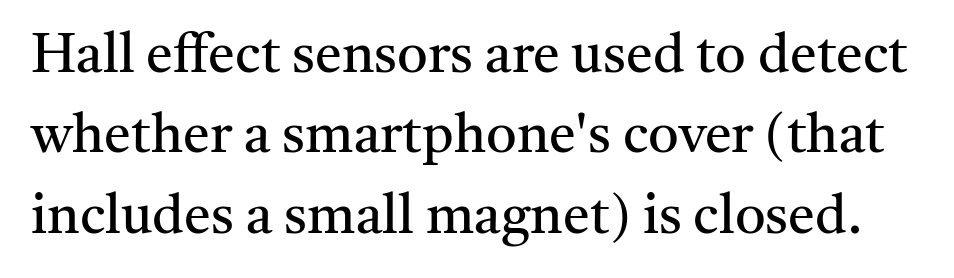
Each row of text sits above clean, open space. This rendering employs a face with finishing strokes, i.e., a serif. The weight would be labelled regular, book, light, or lighter still. Baseline-to-baseline distance is the conventional proportion of letter height. Honestly, the letter spacing is just normal — you wouldn't notice it.
